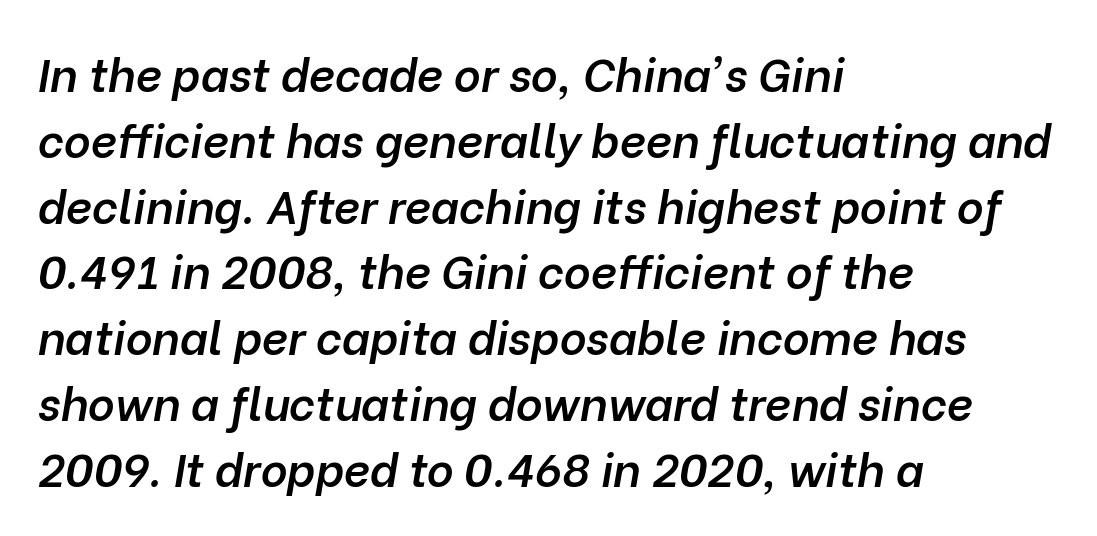
{"italic": "yes", "lean": "right", "slant_degrees": 10, "bold": "semi", "weight": "semibold", "width": "normal", "stroke_contrast": "low", "x_height": "medium", "monospaced": "no", "underline": "no", "align": "left", "line_spacing": "normal", "line_spacing_ratio": 1.43, "letter_spacing": "normal", "letter_spacing_em": 0.0, "glyph_px": 46}
